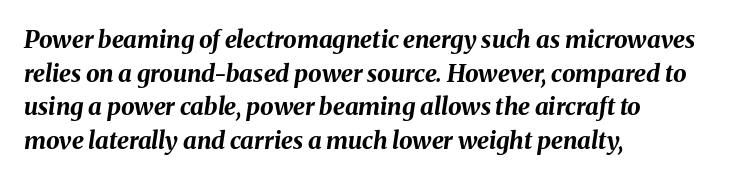
Q: Is the text bold? A: Yes.
Q: Is the text italic (slanted)? A: Yes, it leans right by about 8 degrees.
Q: Is the text underlined? A: No.
Q: How is the paragraph aligned? A: Left-aligned.
Q: Is the spacing between letters normal or unusually wide? A: Normal.
Q: Is the spacing between lines tight, normal or loose? A: Normal.
